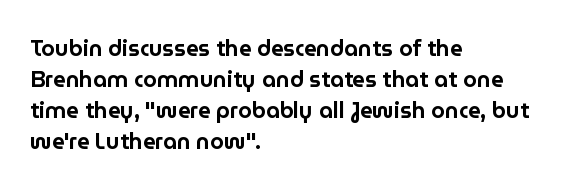
No italicization has been applied; the sample stays upright. The text block is weighted toward the left margin, trailing off unevenly rightward. Each row of text sits above clean, open space. Leading matches the norm, producing a regular column. Nobody touched the tracking dial on this one.
